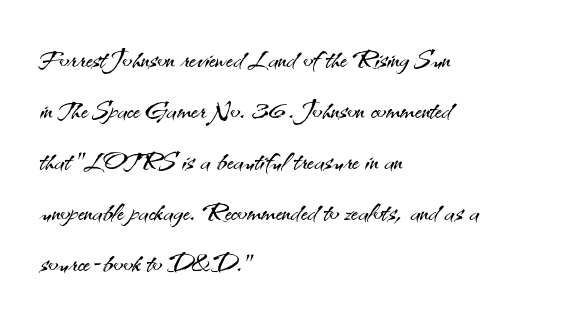
Q: Is the text bold? A: No.
Q: Is the text italic (slanted)? A: Yes.
Q: Is the typeface a serif or a sans-serif typeface? A: Sans-serif.
Q: Is the text underlined? A: No.
Q: How is the paragraph aligned? A: Left-aligned.
Q: Is the spacing between letters normal or unusually wide? A: Normal.
Q: Is the spacing between lines tight, normal or loose? A: Normal.
Q: Width (condensed, normal, or wide)? A: Normal.
Q: Stroke contrast? A: Medium.
Q: x-height? A: Small.
Q: Monospaced? A: No.
